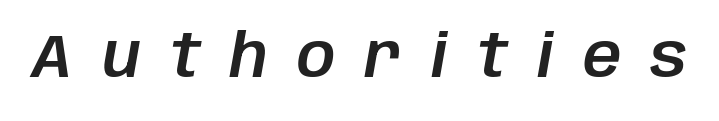
Q: Is the text italic (slanted)? A: Yes, it leans right by about 10 degrees.
Q: Is the text underlined? A: No.
Q: Is the spacing between letters normal or unusually wide? A: Unusually wide.
Q: Width (condensed, normal, or wide)? A: Normal.
Q: Stroke contrast? A: Low.
Q: x-height? A: Large.
Q: Monospaced? A: No.
